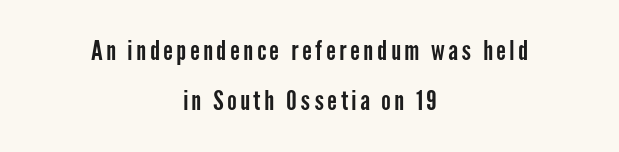
Q: Is the text italic (slanted)? A: No, it is upright.
Q: Is the text underlined? A: No.
Q: How is the paragraph aligned? A: Centered.
Q: Is the spacing between lines tight, normal or loose? A: Loose.
